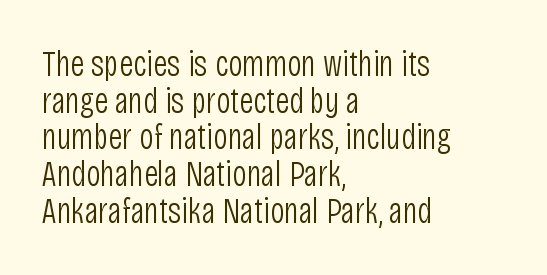
{"serif": "no", "italic": "no", "bold": "no", "weight": "light", "width": "condensed", "stroke_contrast": "low", "x_height": "large", "monospaced": "no", "underline": "no", "align": "left", "line_spacing": "tight", "line_spacing_ratio": 1.02, "letter_spacing": "normal", "letter_spacing_em": 0.0, "glyph_px": 36}
